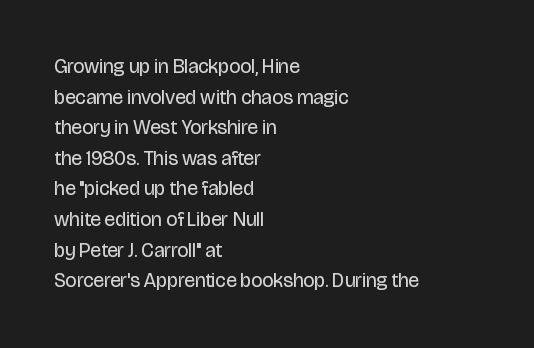
The image shows 20 px text type, upright; set left-aligned, normal line spacing (1.53x), normal letter spacing, not underlined.
